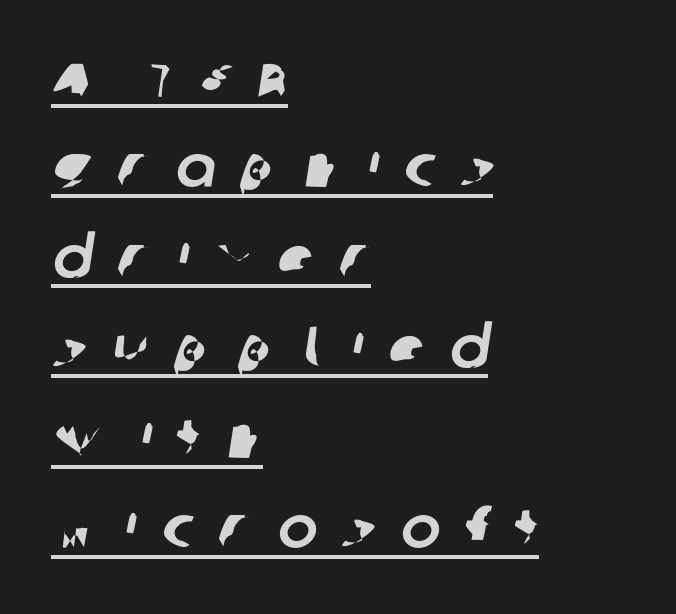
{"serif": "no", "width": "normal", "stroke_contrast": "low", "x_height": "large", "monospaced": "no", "underline": "yes", "align": "left", "line_spacing": "normal", "line_spacing_ratio": 1.53, "letter_spacing": "wide", "letter_spacing_em": 0.43, "glyph_px": 59}
